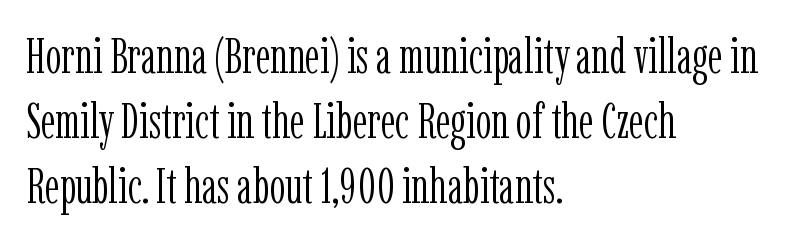
{"serif": "yes", "italic": "no", "bold": "no", "weight": "light", "width": "condensed", "stroke_contrast": "low", "x_height": "medium", "monospaced": "no", "underline": "no", "align": "left", "line_spacing": "normal", "line_spacing_ratio": 1.33, "letter_spacing": "normal", "letter_spacing_em": 0.0, "glyph_px": 49}
